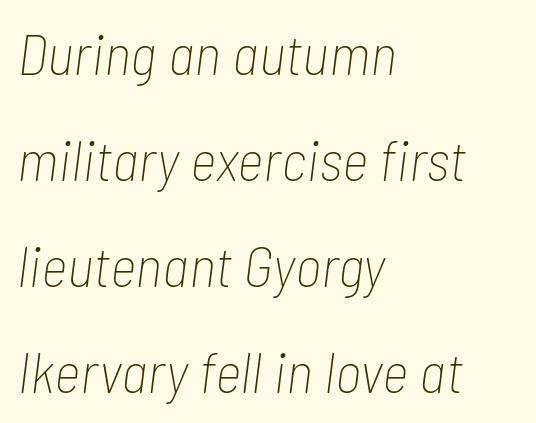
{"italic": "yes", "lean": "right", "slant_degrees": 7, "bold": "no", "weight": "thin", "width": "condensed", "stroke_contrast": "low", "x_height": "medium", "monospaced": "no", "underline": "no", "align": "left", "line_spacing_ratio": 1.83, "letter_spacing": "normal", "letter_spacing_em": 0.0, "glyph_px": 58}
